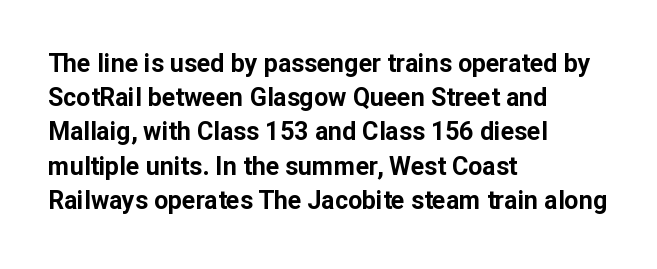
{"italic": "no", "bold": "yes", "underline": "no", "align": "left", "line_spacing": "normal", "line_spacing_ratio": 1.37, "letter_spacing": "normal", "letter_spacing_em": 0.0, "glyph_px": 25}
